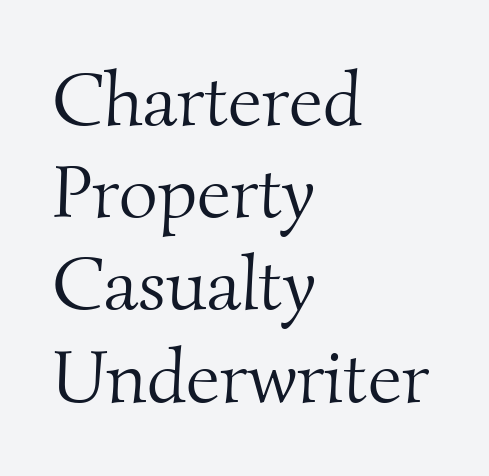
The image shows 75 px light serif type; set left-aligned, line spacing 1.23x, normal letter spacing, not underlined; medium stroke contrast and a small x-height.
